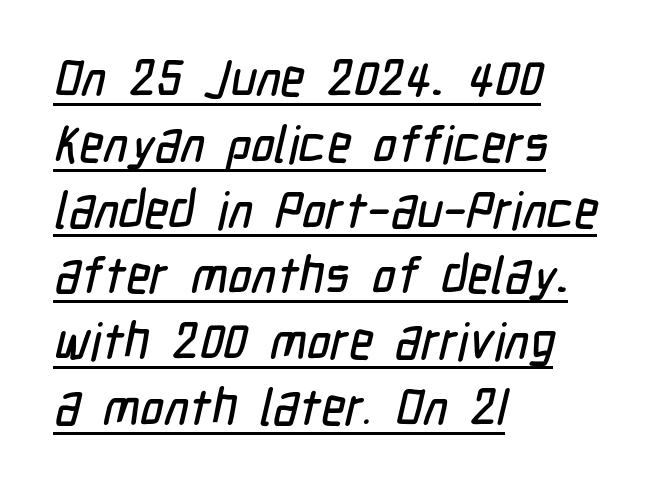
The image shows 51 px condensed sans-serif type; set left-aligned, normal line spacing (1.29x), normal letter spacing, underlined; low stroke contrast and a medium x-height.
